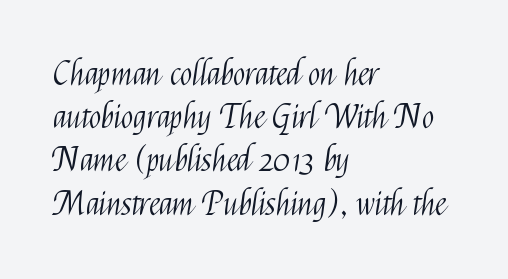
Think standard paragraph weight, or any step lighter than that. Caption: standard tracking, unaltered. Layout note: lines flush left. Students, observe: this is what conventionally led text looks like. Proportional: the letters do not fall into vertical columns. The typeface chosen for these lines omits serifs.
